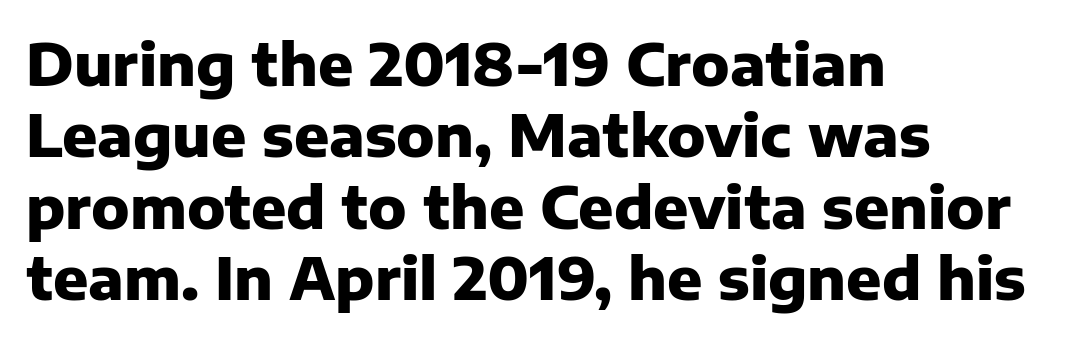
Q: Is the text bold? A: Yes.
Q: Is the text italic (slanted)? A: No, it is upright.
Q: Is the typeface a serif or a sans-serif typeface? A: Sans-serif.
Q: Is the text underlined? A: No.
Q: How is the paragraph aligned? A: Left-aligned.
Q: Is the spacing between letters normal or unusually wide? A: Normal.
Q: Width (condensed, normal, or wide)? A: Normal.
Q: Stroke contrast? A: Low.
Q: x-height? A: Medium.
Q: Monospaced? A: No.
